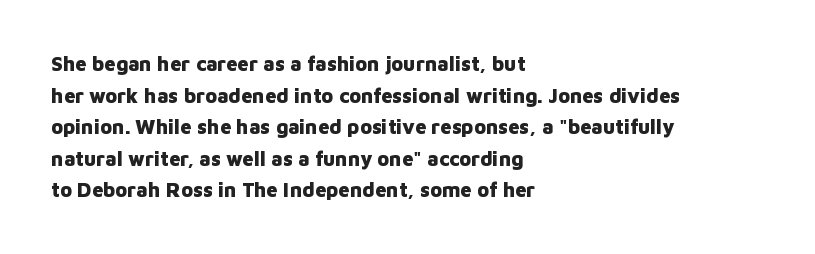
{"italic": "no", "bold": "yes", "underline": "no", "align": "left", "line_spacing": "normal", "line_spacing_ratio": 1.58, "letter_spacing": "normal", "letter_spacing_em": 0.0, "glyph_px": 20}
